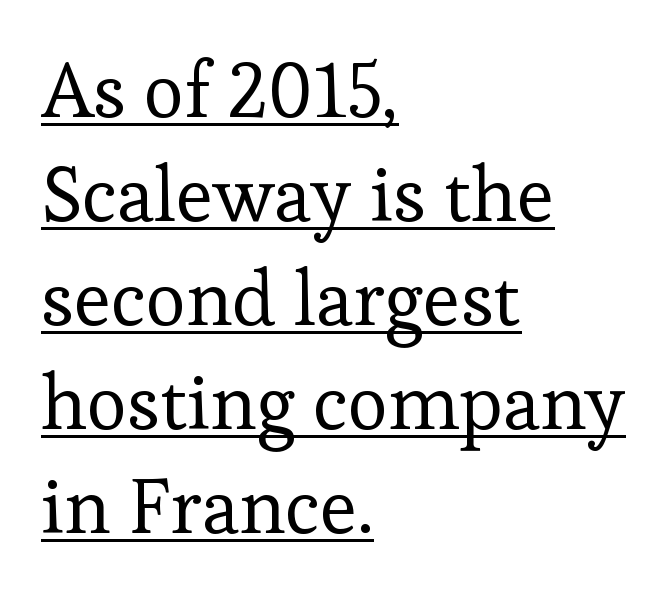
Q: Is the text bold? A: No.
Q: Is the text italic (slanted)? A: No, it is upright.
Q: Is the typeface a serif or a sans-serif typeface? A: Serif.
Q: Is the text underlined? A: Yes.
Q: How is the paragraph aligned? A: Left-aligned.
Q: Is the spacing between letters normal or unusually wide? A: Normal.
Q: Is the spacing between lines tight, normal or loose? A: Normal.
Q: Width (condensed, normal, or wide)? A: Normal.
Q: Stroke contrast? A: Low.
Q: x-height? A: Medium.
Q: Monospaced? A: No.
